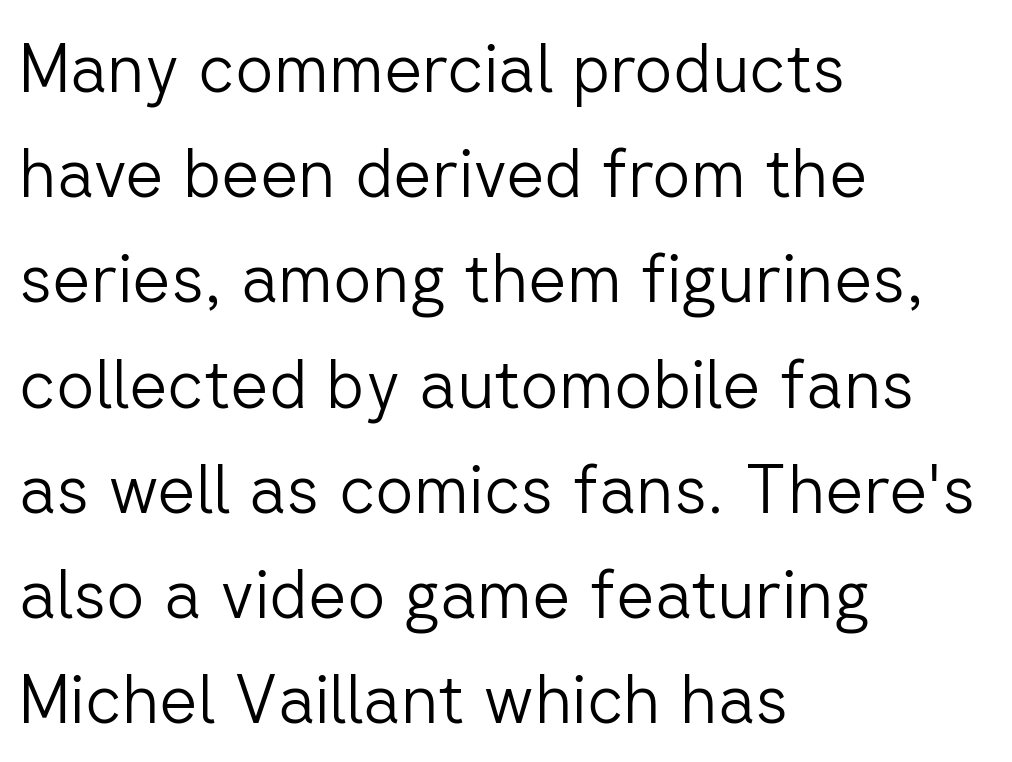
The image shows 67 px light sans-serif type, upright; set left-aligned, normal line spacing (1.57x), normal letter spacing, not underlined; low stroke contrast and a medium x-height.
